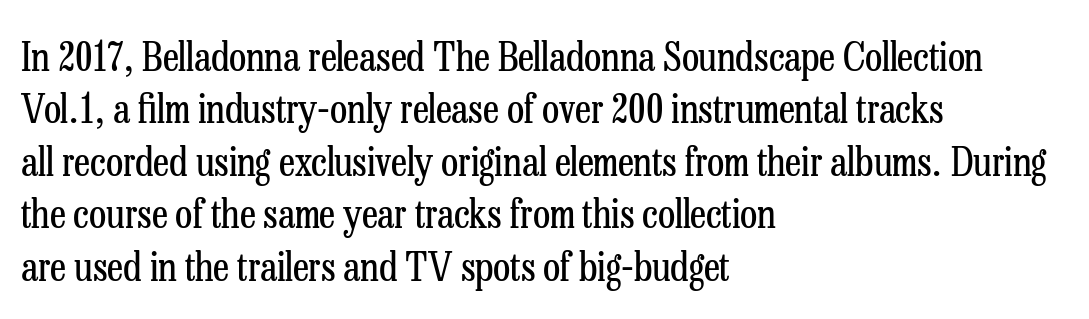
The image shows 40 px regular-weight, condensed serif type, upright; set left-aligned, normal line spacing (1.31x), normal letter spacing, not underlined; low stroke contrast and a medium x-height.
